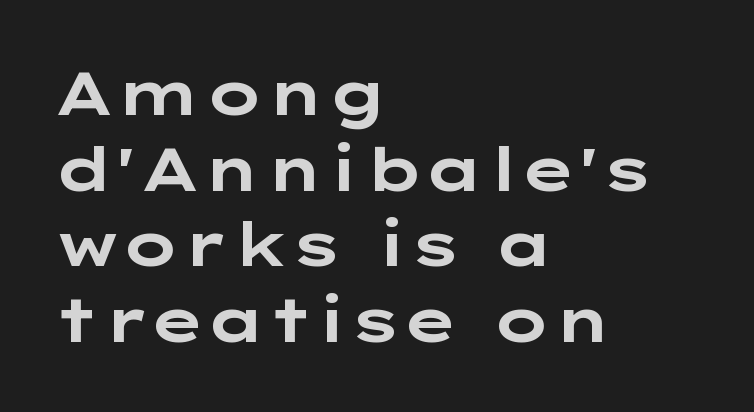
The image shows 61 px bold, wide sans-serif type, upright; set left-aligned, line spacing 1.24x, normal letter spacing, not underlined; low stroke contrast and a medium x-height.
